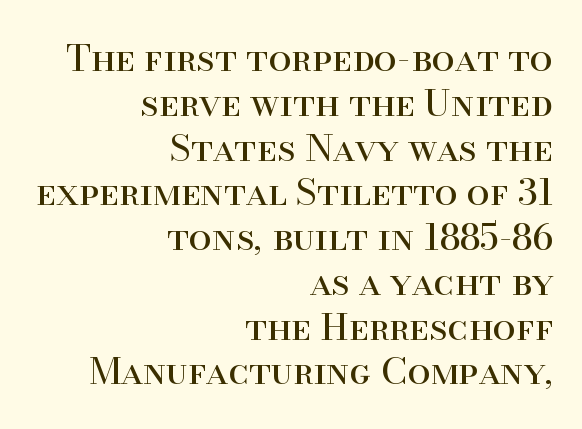
{"serif": "yes", "italic": "no", "bold": "no", "weight": "regular", "width": "normal", "stroke_contrast": "high", "x_height": "small", "monospaced": "no", "underline": "no", "align": "right", "line_spacing_ratio": 1.21, "letter_spacing": "normal", "letter_spacing_em": 0.0, "glyph_px": 37}
